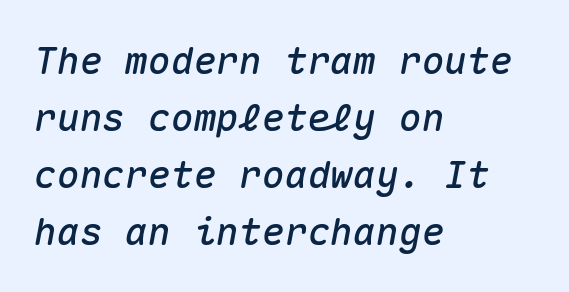
The image shows 38 px text type, italic (leaning right), monospaced; set left-aligned, normal line spacing (1.5x), normal letter spacing, not underlined; medium stroke contrast and a medium x-height.
